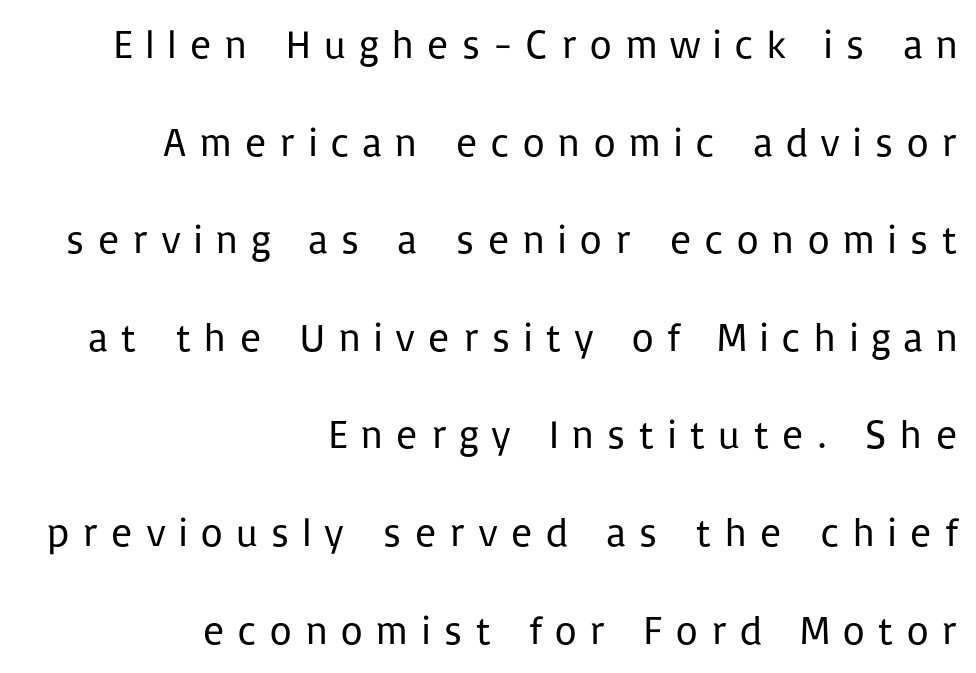
The image shows 40 px regular-weight sans-serif type, upright; set right-aligned, loose line spacing (2.44x), unusually wide letter spacing (+0.3 em), not underlined; low stroke contrast and a medium x-height.
